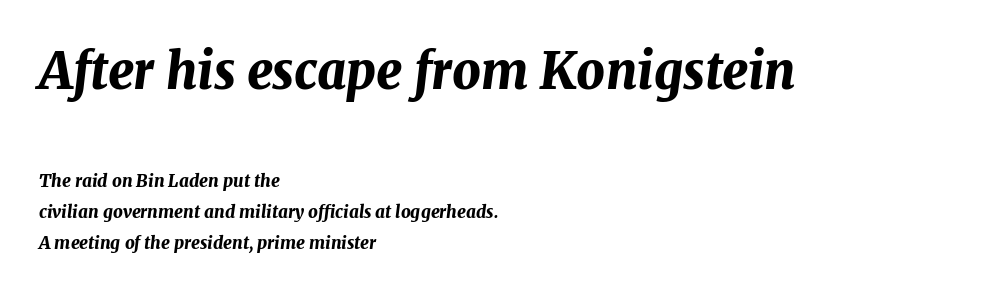
Nothing unusual about the tracking: characters are spaced as the font intends. The text block is weighted toward the left margin, trailing off unevenly rightward. The strip under each line holds only bare page. The letters advance in unequal steps, a hallmark of proportional type.
